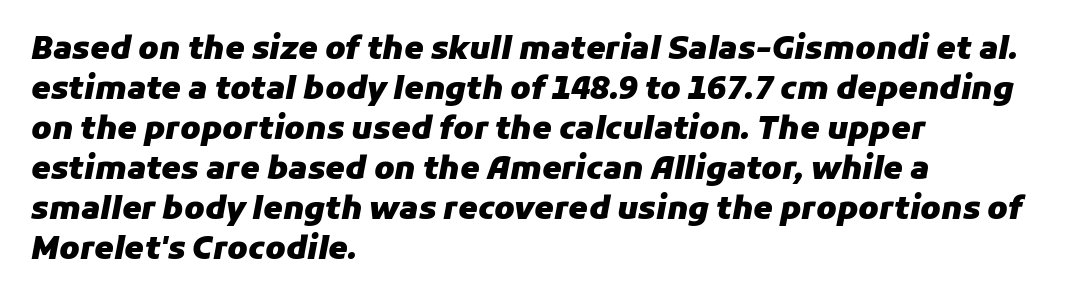
{"italic": "yes", "lean": "right", "slant_degrees": 11, "bold": "yes", "weight": "heavy", "width": "normal", "stroke_contrast": "low", "x_height": "medium", "monospaced": "no", "underline": "no", "align": "left", "line_spacing": "normal", "line_spacing_ratio": 1.29, "letter_spacing": "normal", "letter_spacing_em": 0.0, "glyph_px": 31}
